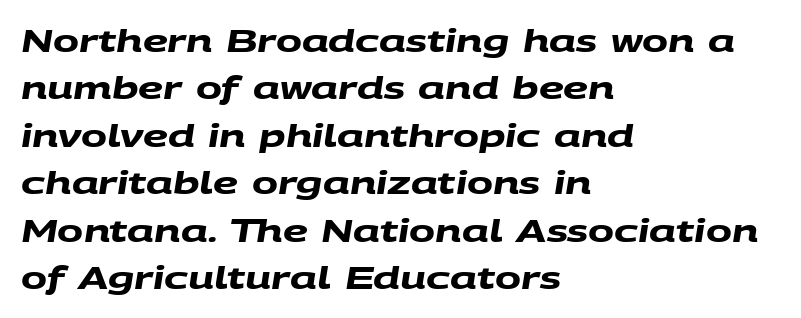
Q: Is the text bold? A: Yes.
Q: Is the typeface a serif or a sans-serif typeface? A: Sans-serif.
Q: Is the text underlined? A: No.
Q: How is the paragraph aligned? A: Left-aligned.
Q: Is the spacing between letters normal or unusually wide? A: Normal.
Q: Is the spacing between lines tight, normal or loose? A: Normal.
Q: Width (condensed, normal, or wide)? A: Wide.
Q: Stroke contrast? A: Medium.
Q: x-height? A: Large.
Q: Monospaced? A: No.
